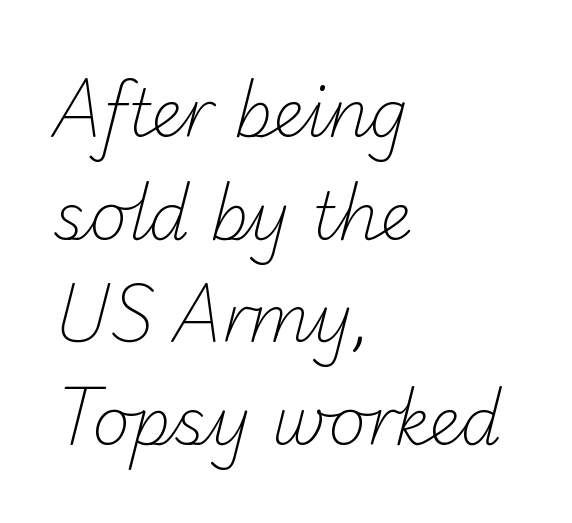
Q: Is the text bold? A: No.
Q: Is the typeface a serif or a sans-serif typeface? A: Sans-serif.
Q: Is the text underlined? A: No.
Q: How is the paragraph aligned? A: Left-aligned.
Q: Is the spacing between letters normal or unusually wide? A: Normal.
Q: Is the spacing between lines tight, normal or loose? A: Normal.
Q: Width (condensed, normal, or wide)? A: Normal.
Q: Stroke contrast? A: Low.
Q: x-height? A: Small.
Q: Monospaced? A: No.
